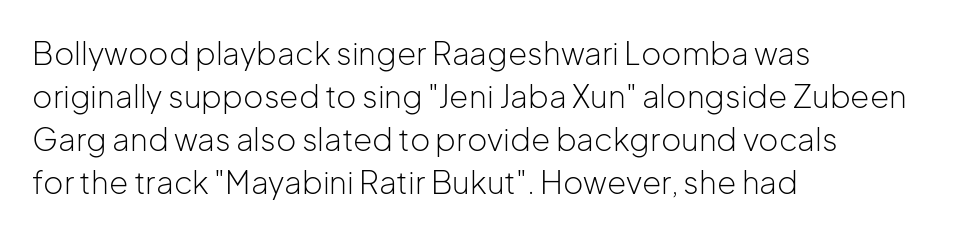
The passage is arranged the way most books set body copy — flush left. The typography opts for an upright posture over an oblique one. The letters look calm and open, with moderate or lighter stems. The specimen omits any rule beneath the text block's lines. These lines are composed in type without serifs. How are the letters spaced? Ordinarily, with no added tracking.
